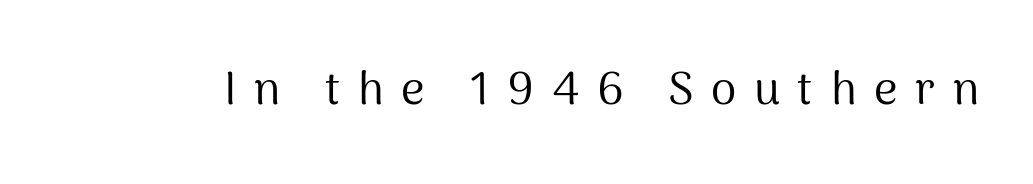
Look at the bottom of the vertical strokes: they stop flat, with no serifs. Ordinary non-slanted type is in use. Character widths vary here, with narrow letters taking less room than wide ones. Stem width sits at or under what a default text font uses.
